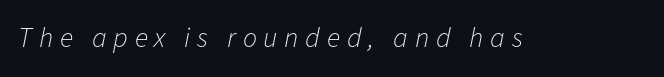
Q: Is the text bold? A: No.
Q: Is the text italic (slanted)? A: Yes, it leans right by about 11 degrees.
Q: Is the text underlined? A: No.
Q: Is the spacing between letters normal or unusually wide? A: Unusually wide.
Q: Width (condensed, normal, or wide)? A: Normal.
Q: Stroke contrast? A: Low.
Q: x-height? A: Medium.
Q: Monospaced? A: No.
